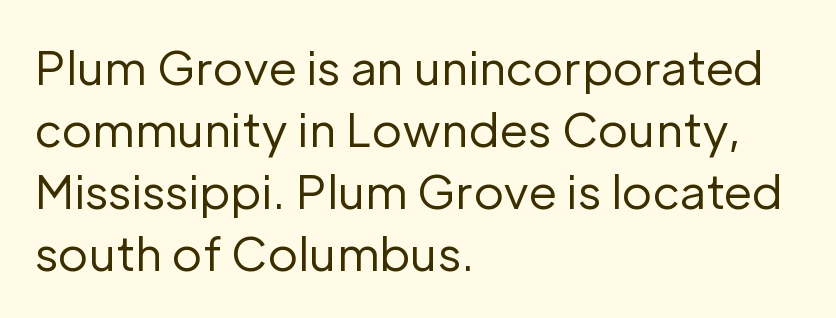
{"serif": "no", "italic": "no", "bold": "no", "weight": "regular", "width": "normal", "stroke_contrast": "low", "x_height": "medium", "monospaced": "no", "underline": "no", "align": "left", "line_spacing": "normal", "line_spacing_ratio": 1.35, "letter_spacing": "normal", "letter_spacing_em": 0.0, "glyph_px": 46}
